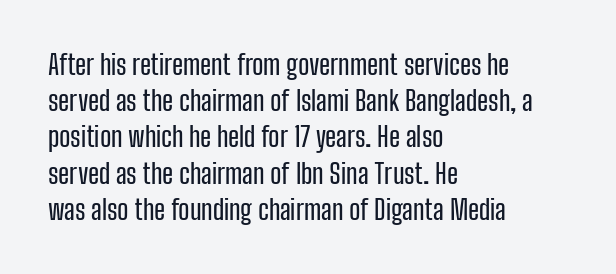
A normal amount of white space separates one row of letters from the next. Rendered with straight, roman letterforms. Rule under the text: the space is simply empty. Glyph-to-glyph distance matches everyday printed text. Horizontal alignment here is leftward, the default for most running prose.
